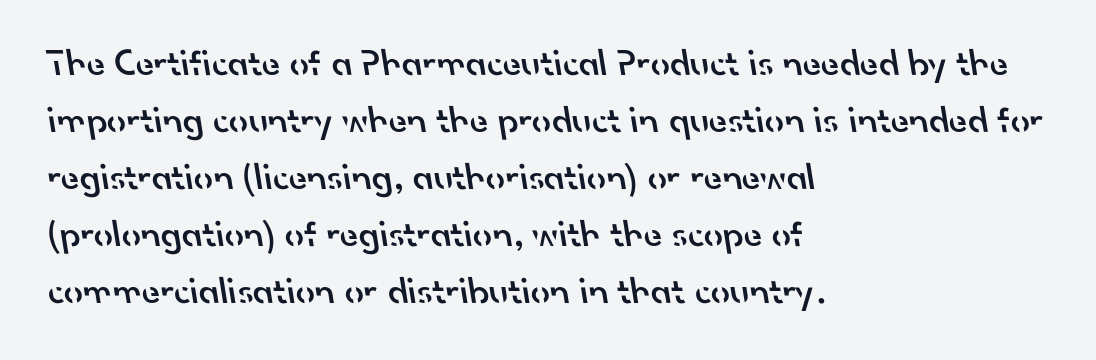
{"serif": "no", "bold": "semi", "weight": "semibold", "width": "normal", "stroke_contrast": "low", "x_height": "small", "monospaced": "no", "underline": "no", "align": "left", "line_spacing": "normal", "line_spacing_ratio": 1.5, "letter_spacing": "normal", "letter_spacing_em": 0.0, "glyph_px": 38}
